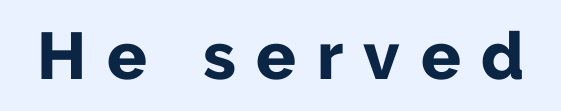
Q: Is the text bold? A: Yes.
Q: Is the text italic (slanted)? A: No, it is upright.
Q: Is the typeface a serif or a sans-serif typeface? A: Sans-serif.
Q: Is the text underlined? A: No.
Q: Is the spacing between letters normal or unusually wide? A: Unusually wide.
Q: Width (condensed, normal, or wide)? A: Normal.
Q: Stroke contrast? A: Low.
Q: x-height? A: Medium.
Q: Monospaced? A: No.
